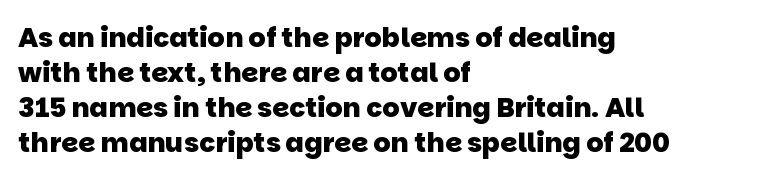
The image shows 27 px bold type; set left-aligned, normal line spacing (1.3x), normal letter spacing, not underlined.
